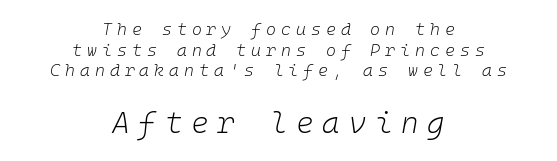
These lines are rendered in a fixed-pitch font. Is the type slanted? Yes — the strokes lean at a clear angle. Descender tails drop into unmarked territory. A typesetter would call this heavily tracked-out type. The typeface has the unassuming heft of standard copy or less.
